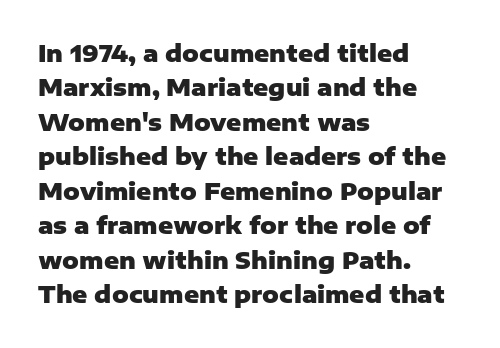
{"italic": "no", "bold": "yes", "underline": "no", "align": "left", "line_spacing": "normal", "line_spacing_ratio": 1.5, "letter_spacing": "normal", "letter_spacing_em": 0.0, "glyph_px": 23}
